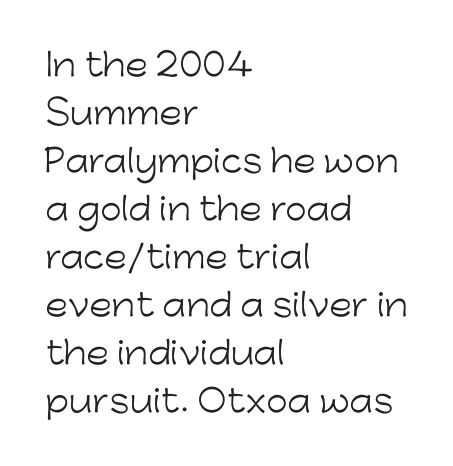
The image shows 31 px light sans-serif type, upright; set left-aligned, normal line spacing (1.55x), normal letter spacing, not underlined; low stroke contrast and a medium x-height.
